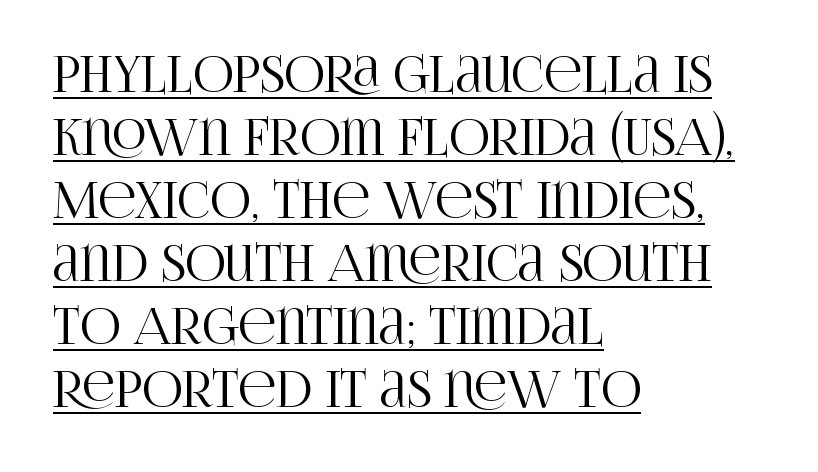
The image shows 50 px condensed serif type, upright; set left-aligned, normal line spacing (1.26x), normal letter spacing, underlined; high stroke contrast and a large x-height.
